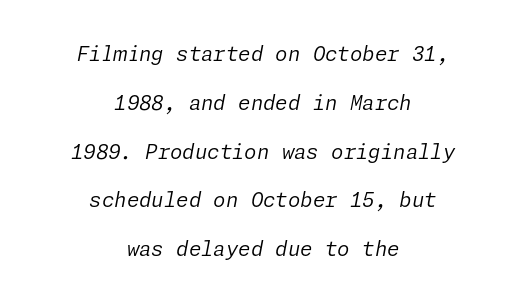
{"italic": "yes", "lean": "right", "slant_degrees": 11, "bold": "no", "underline": "no", "align": "center", "line_spacing": "loose", "line_spacing_ratio": 2.44, "letter_spacing": "normal", "letter_spacing_em": 0.0, "glyph_px": 20}
